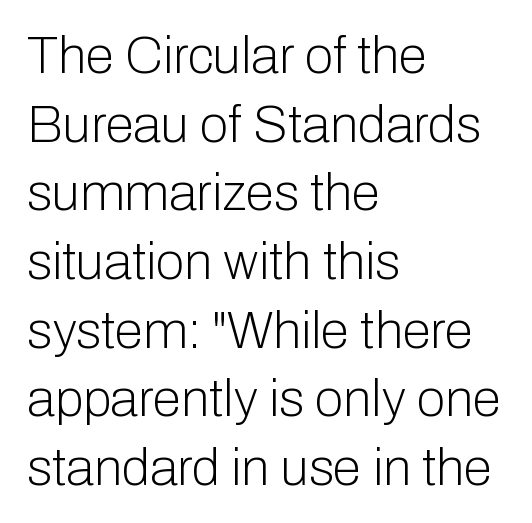
Q: Is the text bold? A: No.
Q: Is the text italic (slanted)? A: No, it is upright.
Q: Is the typeface a serif or a sans-serif typeface? A: Sans-serif.
Q: Is the text underlined? A: No.
Q: How is the paragraph aligned? A: Left-aligned.
Q: Is the spacing between letters normal or unusually wide? A: Normal.
Q: Is the spacing between lines tight, normal or loose? A: Normal.
Q: Width (condensed, normal, or wide)? A: Normal.
Q: Stroke contrast? A: Low.
Q: x-height? A: Medium.
Q: Monospaced? A: No.
